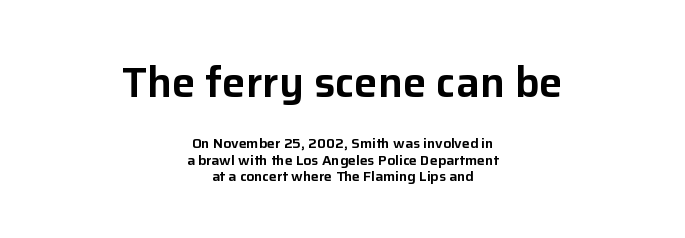
The letters sit at their default tracking, neither squeezed nor spread. Does the copy run flush right? No — it is centered line by line. Stroke terminals: plain, sans-serif. The passage shown is typed in a proportional face where columns would drift.
